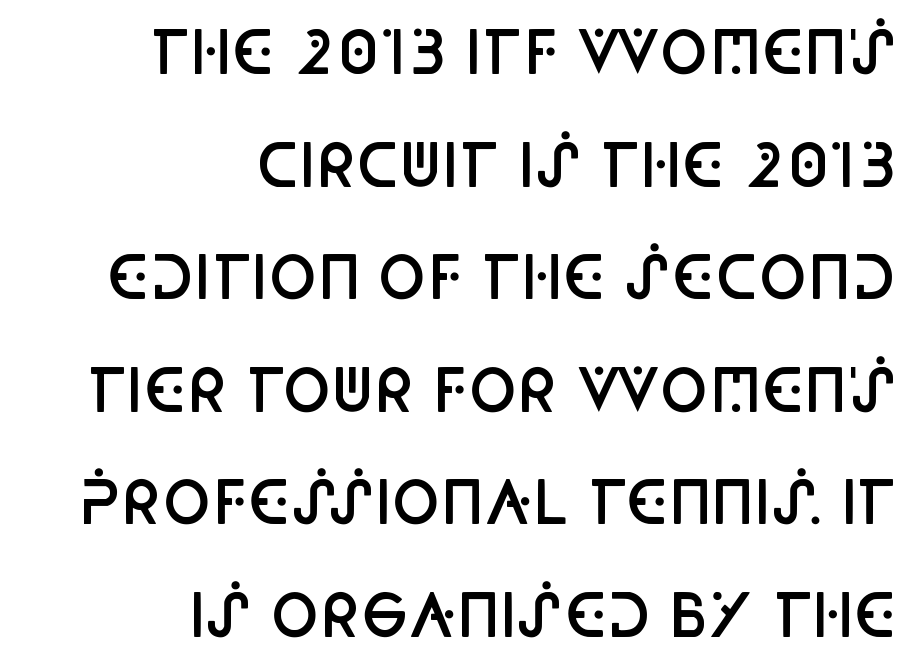
Q: Is the text bold? A: Semi-bold.
Q: Is the text italic (slanted)? A: No, it is upright.
Q: Is the typeface a serif or a sans-serif typeface? A: Sans-serif.
Q: Is the text underlined? A: No.
Q: How is the paragraph aligned? A: Right-aligned.
Q: Is the spacing between letters normal or unusually wide? A: Normal.
Q: Is the spacing between lines tight, normal or loose? A: Loose.
Q: Width (condensed, normal, or wide)? A: Condensed.
Q: Stroke contrast? A: Low.
Q: x-height? A: Large.
Q: Monospaced? A: No.
